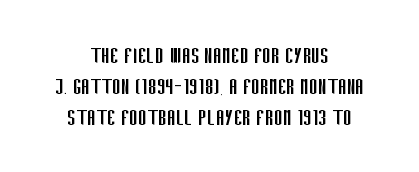
{"italic": "no", "bold": "no", "underline": "no", "align": "center", "line_spacing_ratio": 1.2, "letter_spacing": "normal", "letter_spacing_em": 0.0, "glyph_px": 26}
